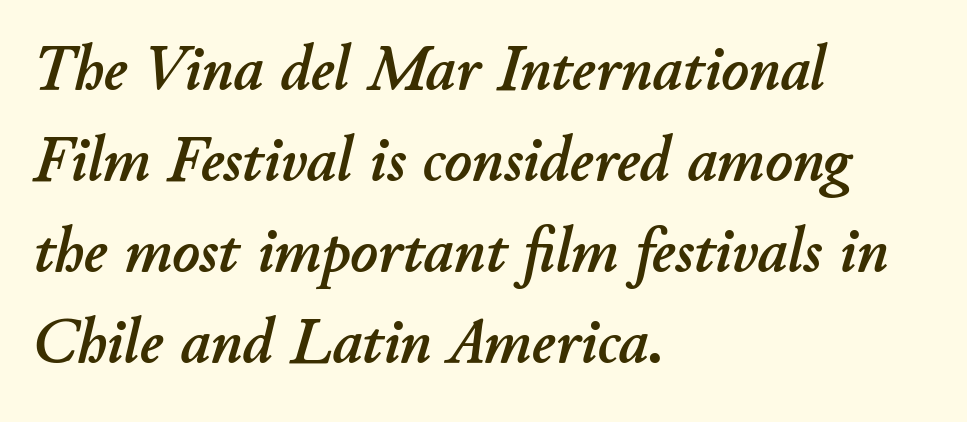
{"italic": "yes", "lean": "right", "slant_degrees": 11, "width": "normal", "stroke_contrast": "low", "x_height": "small", "monospaced": "no", "underline": "no", "align": "left", "line_spacing": "normal", "line_spacing_ratio": 1.4, "letter_spacing": "normal", "letter_spacing_em": 0.0, "glyph_px": 65}
